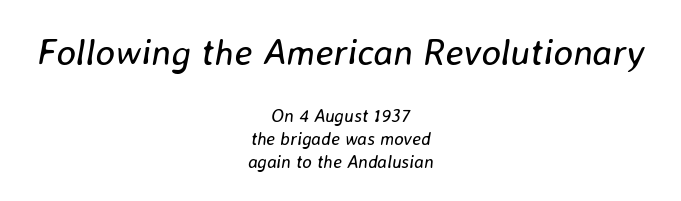
These lines sit exactly where default settings would place them. Style check: oblique. Typesetter's note — upper block bumped up in size, lower block left smaller. Centered paragraph, ragged on both sides. Note the varied advance widths — an 'i' is clearly narrower than an 'm'. The letters look calm and open, with moderate or lighter stems.
